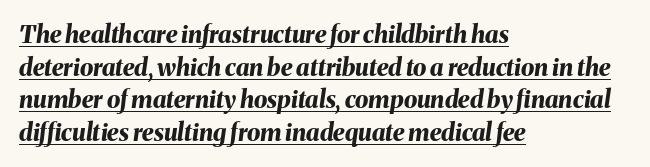
{"italic": "yes", "lean": "right", "slant_degrees": 8, "bold": "yes", "underline": "yes", "align": "left", "line_spacing": "normal", "line_spacing_ratio": 1.36, "letter_spacing": "normal", "letter_spacing_em": 0.0, "glyph_px": 24}
